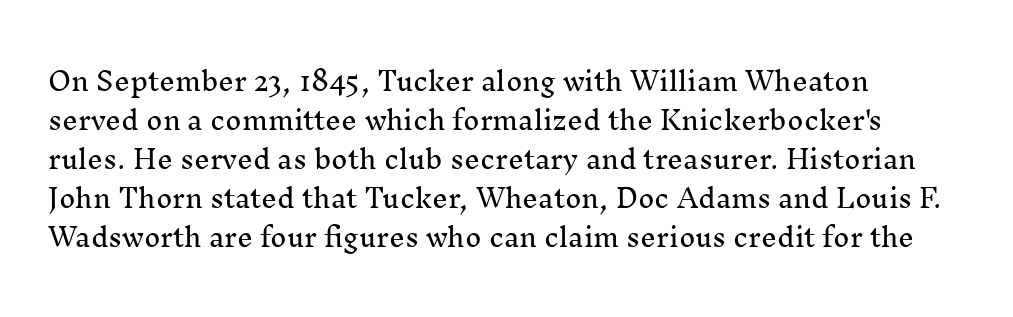
The horizontal fit of the characters is conventional and even. The passage shown stacks its lines at a standard gap. The letters stand straight up with perfectly vertical stems. Descender tails drop into unmarked territory. Is the block centered? No — it sits flush against the left margin.
